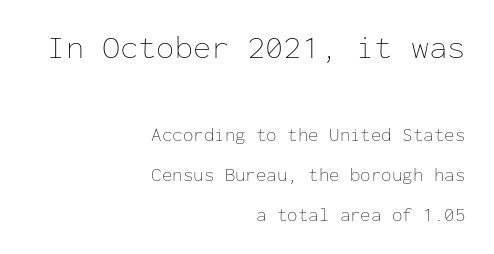
The image shows 33 px thin type, upright, monospaced; set right-aligned, loose line spacing (2.09x), normal letter spacing, not underlined; the first (top) block is 1.74x larger; low stroke contrast and a medium x-height.
